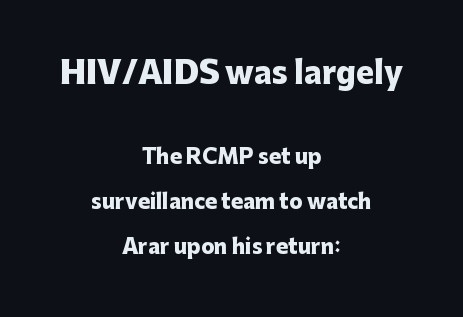
Every letter is thick-stroked: bold, no question. To sum up the face: it is a sans, with no serifs. This sample uses plain, unmodified letter spacing. Every stem runs plumb, perpendicular to the baseline. The area under the type is left untouched.
